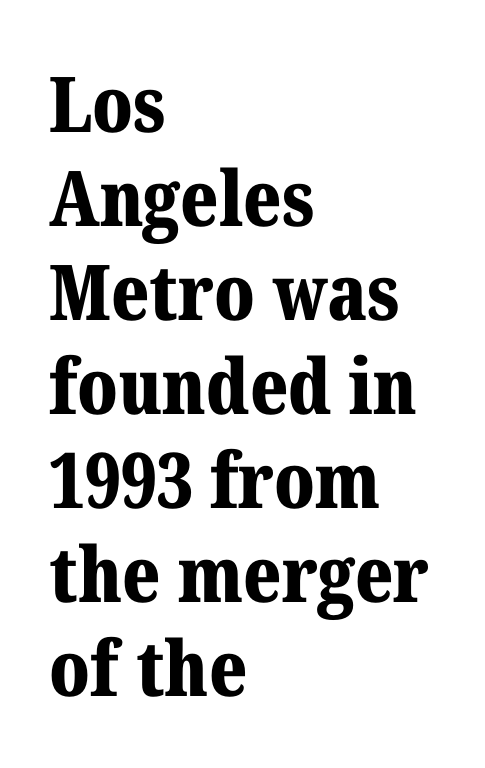
Q: Is the text bold? A: Yes.
Q: Is the text italic (slanted)? A: No, it is upright.
Q: Is the typeface a serif or a sans-serif typeface? A: Serif.
Q: Is the text underlined? A: No.
Q: How is the paragraph aligned? A: Left-aligned.
Q: Is the spacing between letters normal or unusually wide? A: Normal.
Q: Width (condensed, normal, or wide)? A: Normal.
Q: Stroke contrast? A: Medium.
Q: x-height? A: Medium.
Q: Monospaced? A: No.
